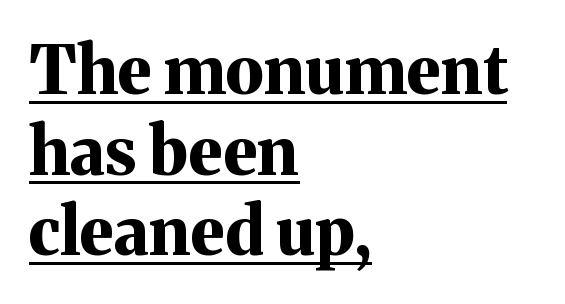
The image shows 66 px bold serif type, upright; set left-aligned, line spacing 1.22x, normal letter spacing, underlined; medium stroke contrast and a medium x-height.
